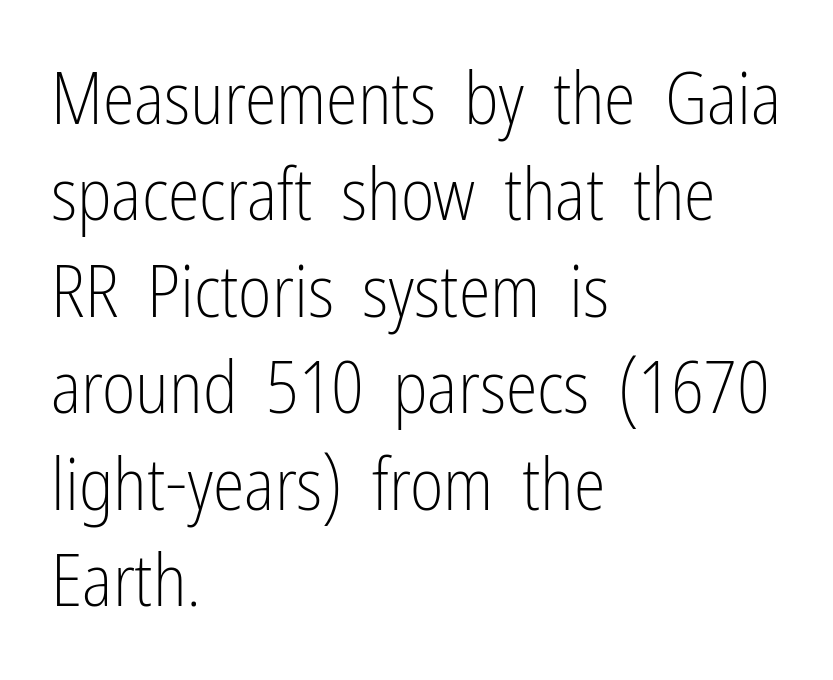
The image shows 72 px light, condensed sans-serif type, upright; set left-aligned, normal line spacing (1.34x), normal letter spacing, not underlined; low stroke contrast and a medium x-height.
